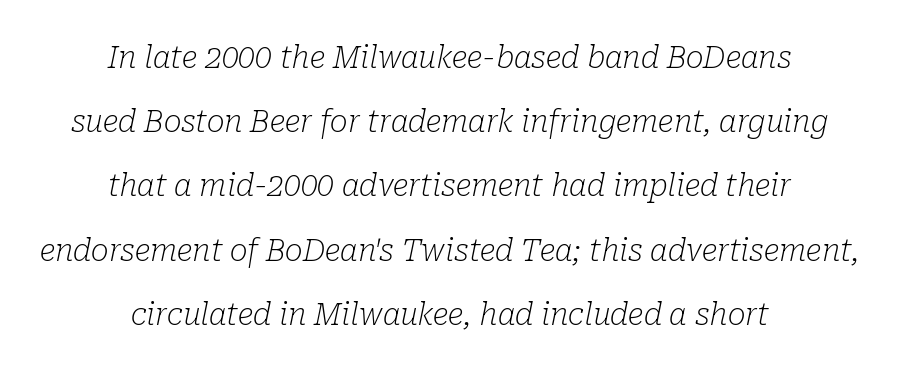
{"serif": "yes", "italic": "yes", "lean": "right", "slant_degrees": 10, "bold": "no", "weight": "light", "width": "normal", "stroke_contrast": "low", "x_height": "medium", "monospaced": "no", "underline": "no", "align": "center", "line_spacing": "loose", "line_spacing_ratio": 2.14, "letter_spacing": "normal", "letter_spacing_em": 0.0, "glyph_px": 30}
